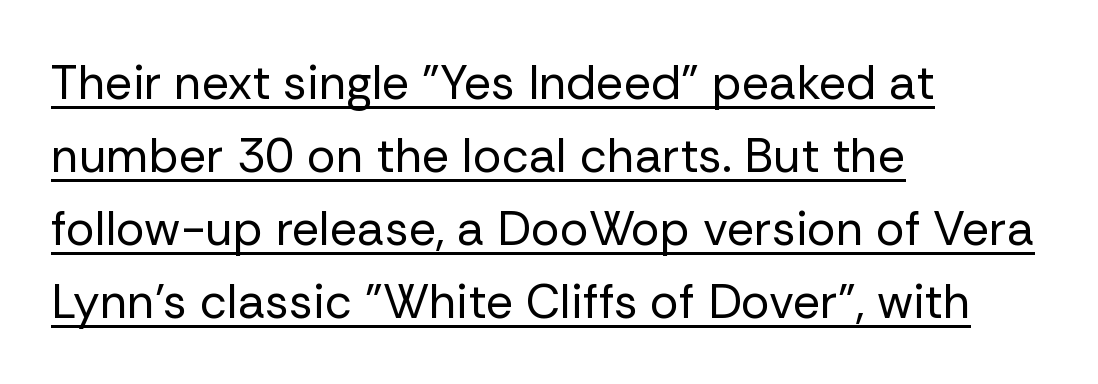
{"serif": "no", "italic": "no", "bold": "no", "weight": "regular", "width": "normal", "stroke_contrast": "low", "x_height": "medium", "monospaced": "no", "underline": "yes", "align": "left", "line_spacing": "normal", "line_spacing_ratio": 1.52, "letter_spacing": "normal", "letter_spacing_em": 0.0, "glyph_px": 48}
